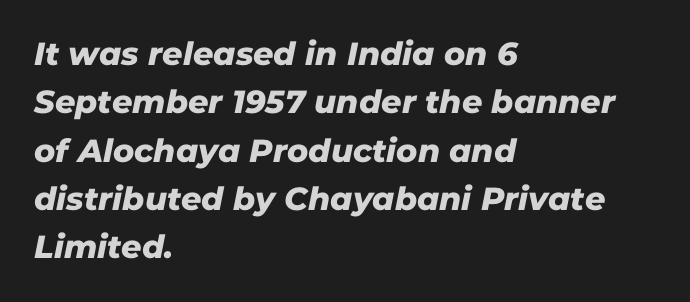
The image shows 32 px sans-serif type; set left-aligned, normal line spacing (1.51x), normal letter spacing, not underlined; low stroke contrast and a medium x-height.
